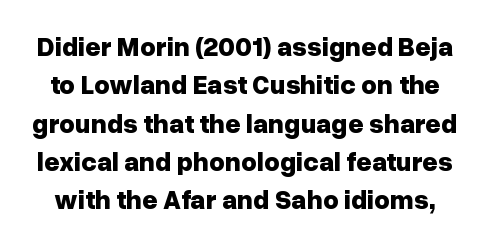
The face used here has the dense, thick strokes of a bold. Regarding leading, the lines here are spaced in the standard way. Honestly, the letter spacing is just normal — you wouldn't notice it. Clear beneath every line of the passage. These lines were composed using upright roman letters.
